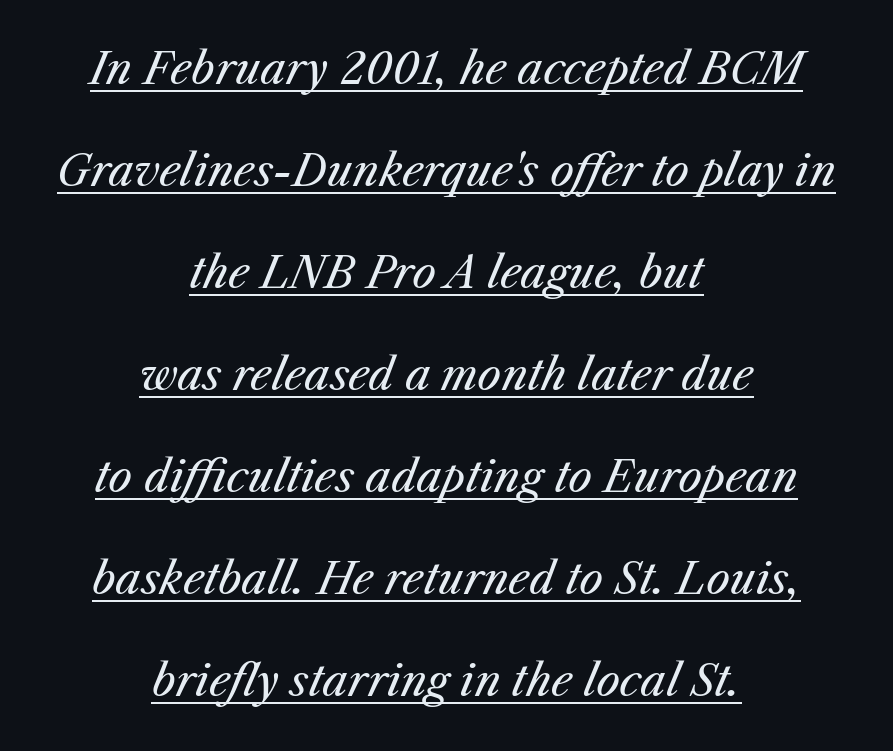
The image shows 42 px regular-weight type, italic (leaning right); set centered, loose line spacing (2.43x), normal letter spacing, underlined; medium stroke contrast and a medium x-height.
